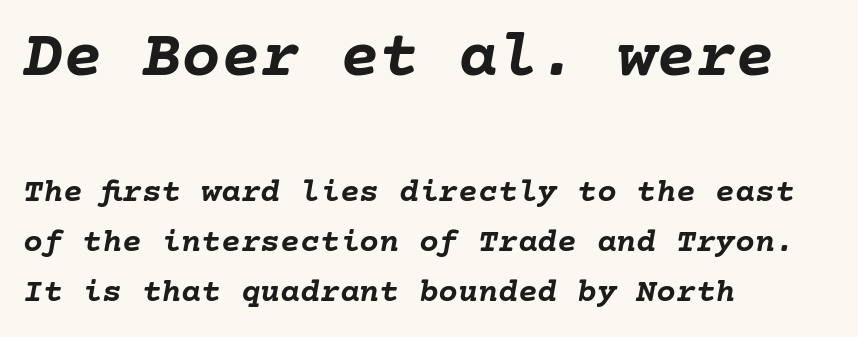
The image shows 66 px semibold type, italic (leaning right); set left-aligned, normal line spacing (1.51x), normal letter spacing, not underlined; the first (top) block is 2.0x larger; low stroke contrast and a medium x-height.
